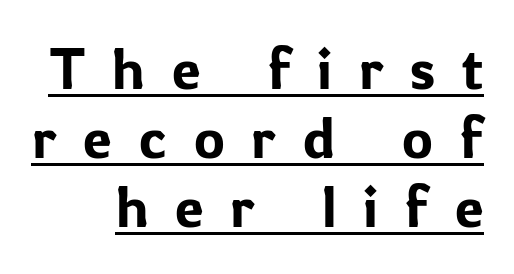
{"serif": "no", "italic": "no", "width": "normal", "stroke_contrast": "low", "x_height": "medium", "monospaced": "no", "underline": "yes", "line_spacing_ratio": 1.19, "letter_spacing": "wide", "letter_spacing_em": 0.46, "glyph_px": 58}
